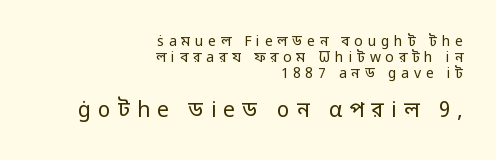
Q: Is the text bold? A: No.
Q: Is the text italic (slanted)? A: No, it is upright.
Q: Is the text underlined? A: No.
Q: How is the paragraph aligned? A: Right-aligned.
Q: Is the spacing between letters normal or unusually wide? A: Unusually wide.
Q: Is the spacing between lines tight, normal or loose? A: Tight.
Q: Which block of text is set in a larger size, the first (top) or the second (bottom)? A: The second (bottom) one.
